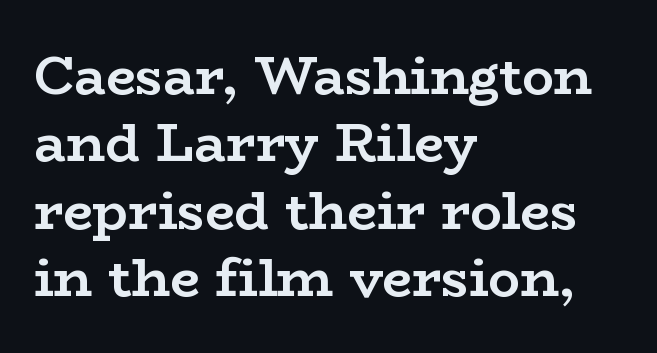
The image shows 53 px semibold, wide serif type, upright; set left-aligned, normal line spacing (1.27x), normal letter spacing, not underlined; low stroke contrast and a medium x-height.
